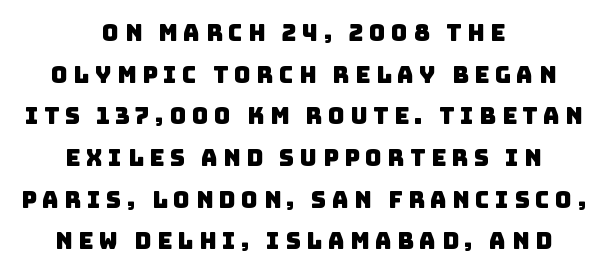
Q: Is the text underlined? A: No.
Q: How is the paragraph aligned? A: Centered.
Q: Is the spacing between letters normal or unusually wide? A: Unusually wide.
